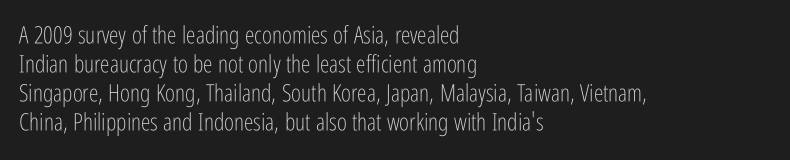
The strokes carry an ordinary text weight at most. Default kerning and tracking; the words read as compact shapes. The gap between lines stays unmarked. Does the lettering tilt? It doesn't — this is upright.
